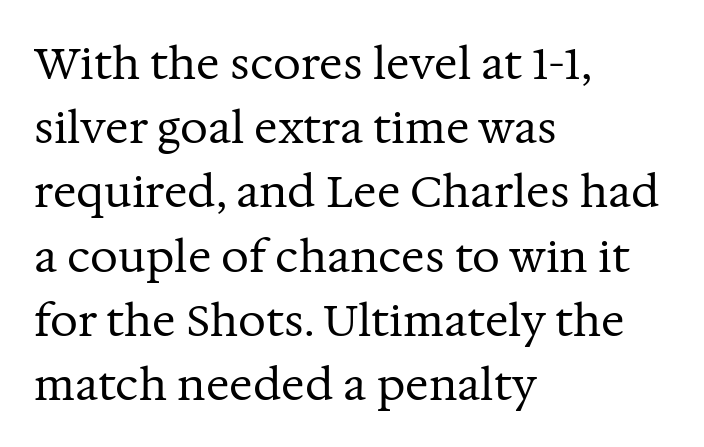
The image shows 44 px regular-weight serif type, upright; set left-aligned, normal line spacing (1.46x), normal letter spacing, not underlined; medium stroke contrast and a medium x-height.
